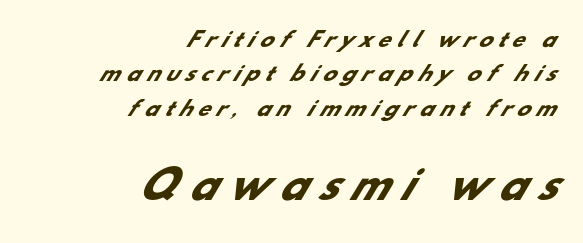
Q: Is the text bold? A: Yes.
Q: Is the typeface a serif or a sans-serif typeface? A: Sans-serif.
Q: Is the text underlined? A: No.
Q: How is the paragraph aligned? A: Right-aligned.
Q: Is the spacing between letters normal or unusually wide? A: Unusually wide.
Q: Which block of text is set in a larger size, the first (top) or the second (bottom)? A: The second (bottom) one.
Q: Width (condensed, normal, or wide)? A: Normal.
Q: Stroke contrast? A: Low.
Q: x-height? A: Small.
Q: Monospaced? A: No.
